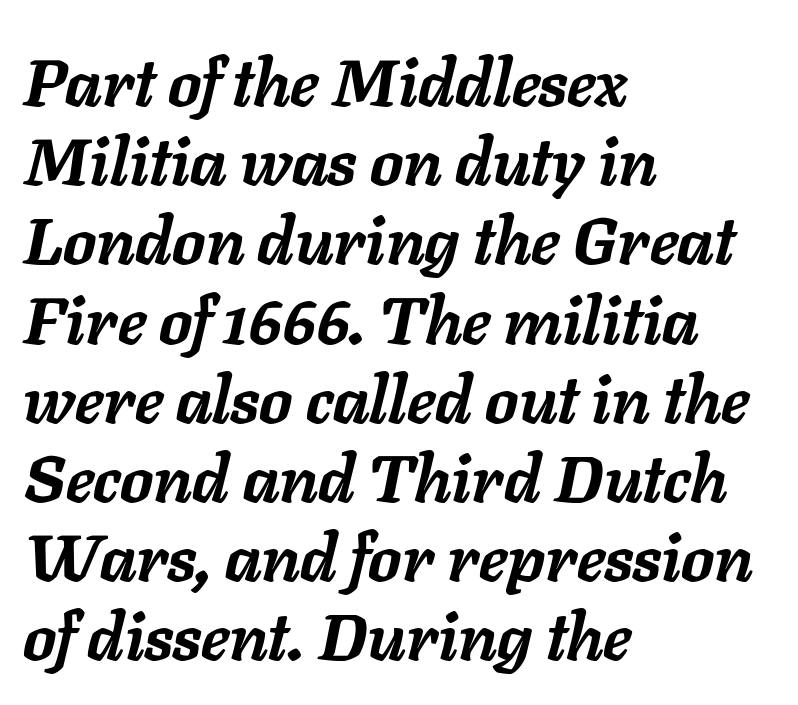
Notice how the stems are inclined rather than vertical — that's the hallmark of italics. The letterforms sit shoulder to shoulder at normal distance. Descenders hang freely into open space. Looks like regular typesetting: each glyph gets only the width it needs. These lines carry a lot of weight — the face is fully bold.
